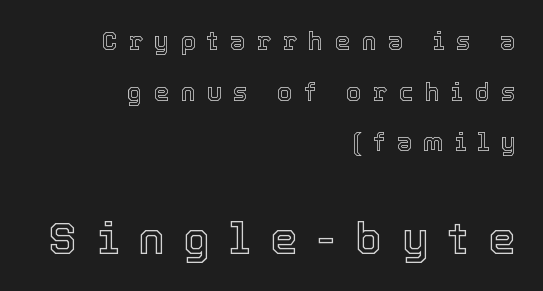
{"italic": "no", "width": "normal", "x_height": "medium", "monospaced": "no", "underline": "no", "align": "right", "line_spacing": "loose", "line_spacing_ratio": 2.03, "letter_spacing": "wide", "letter_spacing_em": 0.45, "larger_block": "second", "size_ratio": 1.76, "glyph_px": 44}
